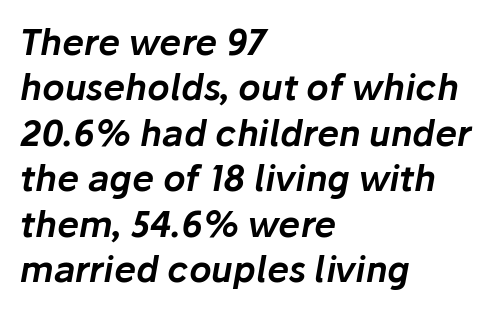
The image shows 35 px text type, italic (leaning right); set left-aligned, normal line spacing (1.3x), normal letter spacing, not underlined; low stroke contrast and a medium x-height.
